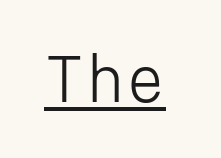
The image shows 58 px light sans-serif type, upright, monospaced; set normal letter spacing, underlined; low stroke contrast and a medium x-height.
